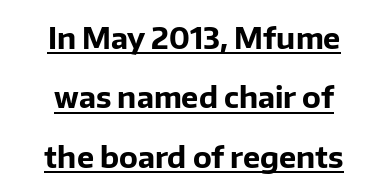
{"serif": "no", "italic": "no", "bold": "yes", "weight": "bold", "width": "normal", "stroke_contrast": "low", "x_height": "medium", "monospaced": "no", "underline": "yes", "align": "center", "line_spacing": "loose", "line_spacing_ratio": 2.05, "letter_spacing": "normal", "letter_spacing_em": 0.0, "glyph_px": 29}
